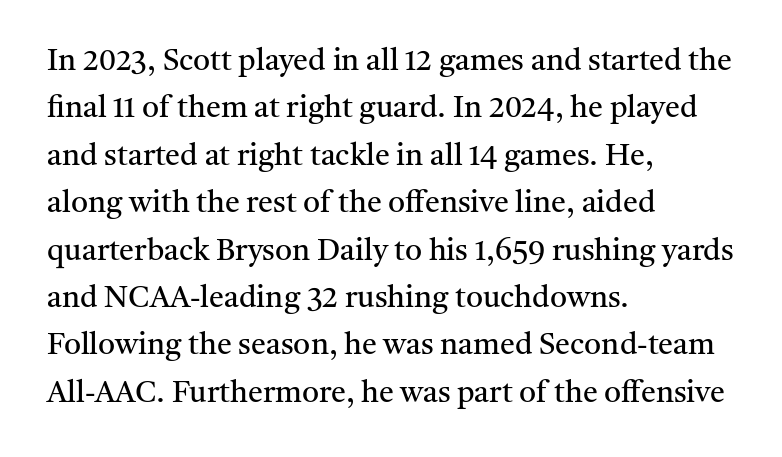
Q: Is the text bold? A: No.
Q: Is the text italic (slanted)? A: No, it is upright.
Q: Is the typeface a serif or a sans-serif typeface? A: Serif.
Q: Is the text underlined? A: No.
Q: How is the paragraph aligned? A: Left-aligned.
Q: Is the spacing between letters normal or unusually wide? A: Normal.
Q: Is the spacing between lines tight, normal or loose? A: Normal.
Q: Width (condensed, normal, or wide)? A: Normal.
Q: Stroke contrast? A: Medium.
Q: x-height? A: Medium.
Q: Monospaced? A: No.
